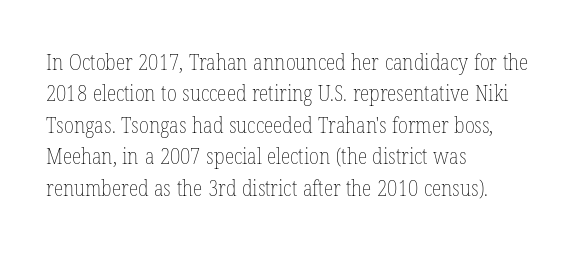
Q: Is the text bold? A: No.
Q: Is the text italic (slanted)? A: No, it is upright.
Q: Is the text underlined? A: No.
Q: How is the paragraph aligned? A: Left-aligned.
Q: Is the spacing between letters normal or unusually wide? A: Normal.
Q: Is the spacing between lines tight, normal or loose? A: Normal.
